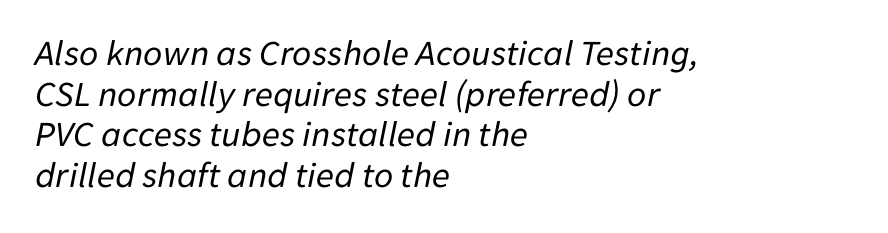
These lines are rendered in a variable-pitch font. How would I describe the line gaps? Narrow and economical. Leftover space on each line is placed entirely after the last word. The lettering tilts uniformly, giving the passage an italic look. This reads as an unemphasized weight, regular at the heaviest. Descender tails drop into unmarked territory.
